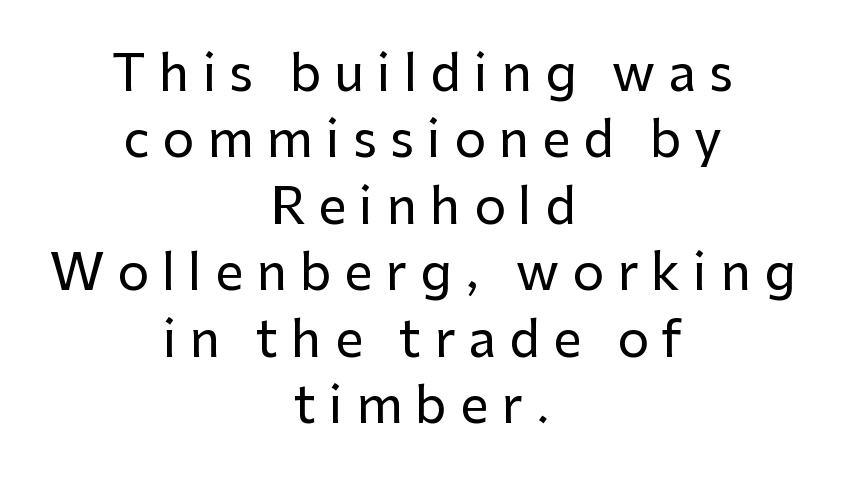
The image shows 50 px sans-serif type, upright; set centered, normal line spacing (1.33x), unusually wide letter spacing (+0.26 em), not underlined; low stroke contrast and a medium x-height.
